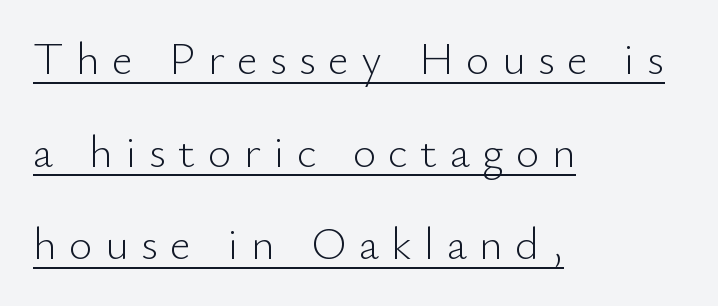
{"serif": "no", "italic": "no", "bold": "no", "weight": "light", "width": "normal", "stroke_contrast": "low", "x_height": "small", "monospaced": "no", "underline": "yes", "align": "left", "line_spacing": "loose", "line_spacing_ratio": 2.06, "letter_spacing": "wide", "letter_spacing_em": 0.28, "glyph_px": 45}
